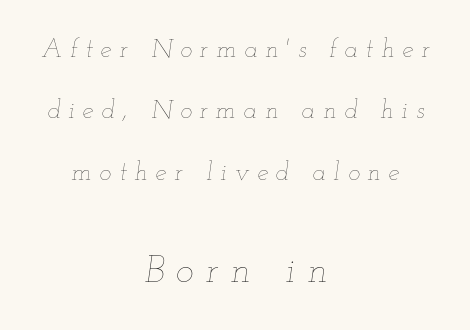
Q: Is the text bold? A: No.
Q: Is the text italic (slanted)? A: Yes, it leans right by about 12 degrees.
Q: Is the text underlined? A: No.
Q: How is the paragraph aligned? A: Centered.
Q: Is the spacing between letters normal or unusually wide? A: Unusually wide.
Q: Is the spacing between lines tight, normal or loose? A: Loose.
Q: Which block of text is set in a larger size, the first (top) or the second (bottom)? A: The second (bottom) one.
Q: Width (condensed, normal, or wide)? A: Wide.
Q: Stroke contrast? A: Low.
Q: x-height? A: Small.
Q: Monospaced? A: No.
